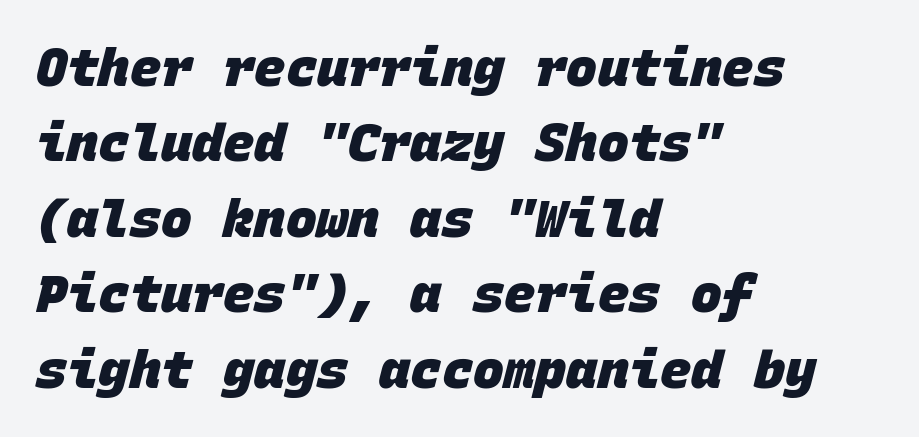
The image shows 52 px heavy sans-serif type, monospaced; set left-aligned, normal line spacing (1.45x), normal letter spacing, not underlined; low stroke contrast and a large x-height.
